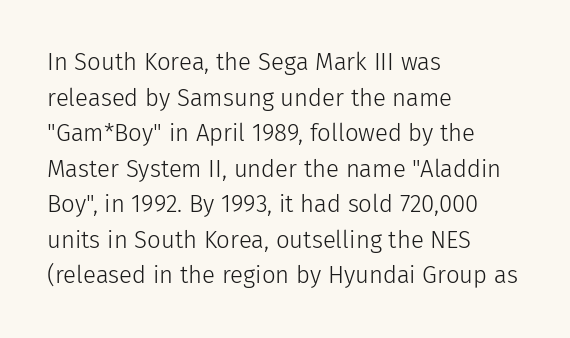
No italicization has been applied; the sample stays upright. Each line starts at the same left margin while the right side varies. Weight: regular or lighter. Compared with typical paragraphs, the rows here are spaced about the same. No extra tracking has been applied to these lines. Any mark beneath the type? The region is blank.
